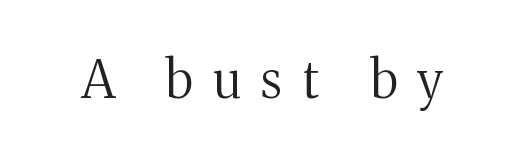
{"serif": "yes", "italic": "no", "bold": "no", "weight": "regular", "width": "normal", "stroke_contrast": "medium", "x_height": "medium", "monospaced": "no", "underline": "no", "letter_spacing": "wide", "letter_spacing_em": 0.4, "glyph_px": 51}
